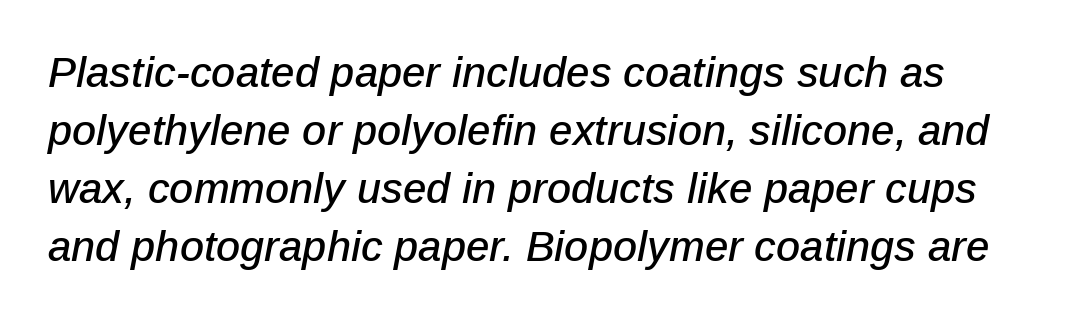
Q: Is the text italic (slanted)? A: Yes, it leans right by about 12 degrees.
Q: Is the text underlined? A: No.
Q: Is the spacing between letters normal or unusually wide? A: Normal.
Q: Is the spacing between lines tight, normal or loose? A: Normal.
Q: Width (condensed, normal, or wide)? A: Normal.
Q: Stroke contrast? A: Low.
Q: x-height? A: Medium.
Q: Monospaced? A: No.
